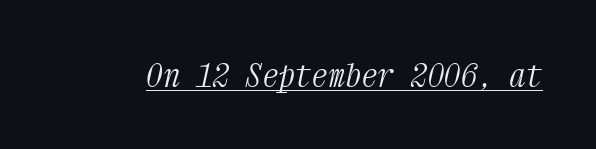
{"serif": "yes", "italic": "yes", "lean": "right", "slant_degrees": 12, "bold": "no", "weight": "light", "width": "condensed", "stroke_contrast": "medium", "x_height": "medium", "monospaced": "yes", "underline": "yes", "letter_spacing": "normal", "letter_spacing_em": 0.0, "glyph_px": 33}
